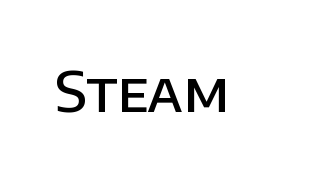
Each letter keeps its own natural width here, so spacing adapts to shape. You can tell from the bare stems that sans-serif type was used. I'd describe the lettering as semibold — firm but not a full bold. No word sits above an underline. Is the letter spacing exaggerated? No — it looks like the ordinary default.
